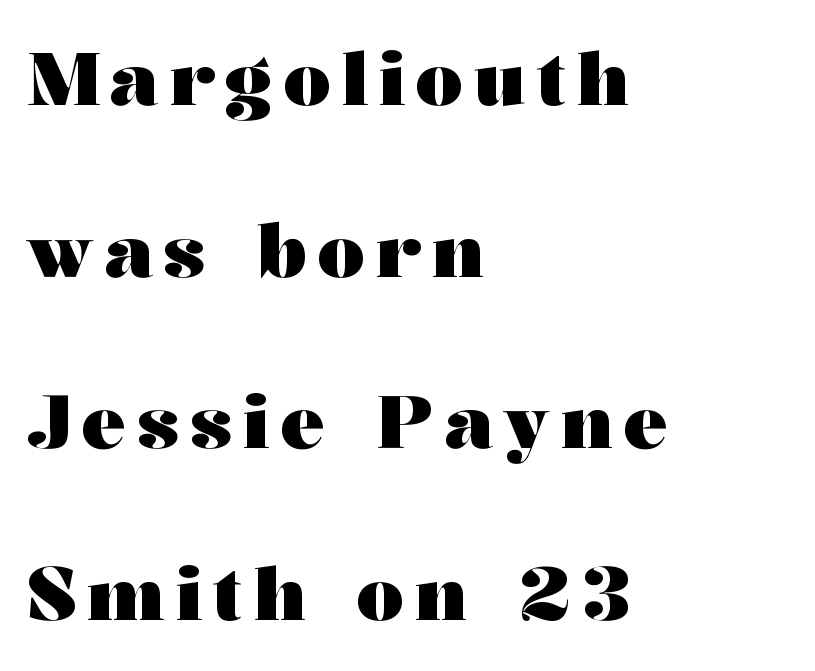
{"serif": "yes", "italic": "no", "bold": "yes", "weight": "heavy", "width": "wide", "stroke_contrast": "medium", "x_height": "medium", "monospaced": "no", "underline": "no", "align": "left", "line_spacing": "loose", "line_spacing_ratio": 2.32, "glyph_px": 74}
